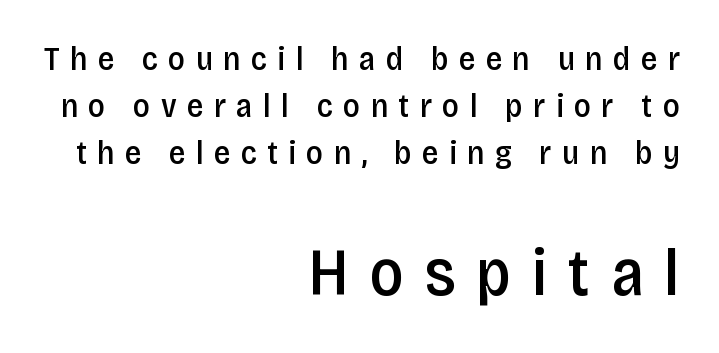
The image shows 66 px semibold, condensed sans-serif type, upright; set right-aligned, normal line spacing (1.43x), unusually wide letter spacing (+0.31 em), not underlined; the second (bottom) block is 2.0x larger; low stroke contrast and a large x-height.
